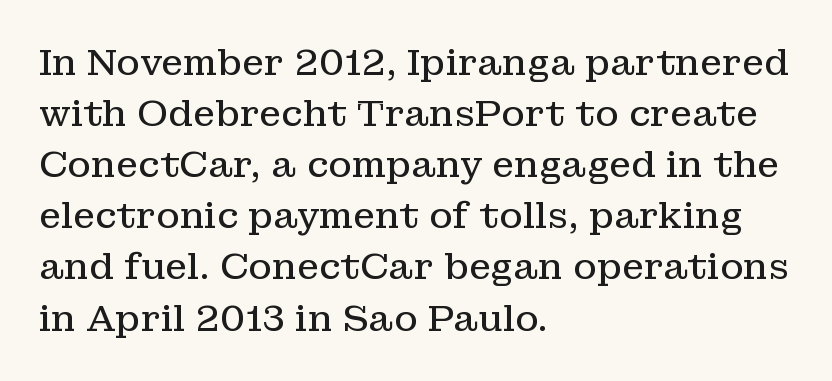
The image shows 36 px regular-weight serif type, upright; set left-aligned, normal line spacing (1.42x), normal letter spacing, not underlined; low stroke contrast and a medium x-height.
